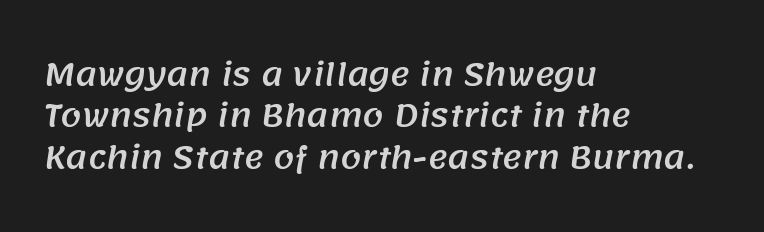
No word sits above an underline. Whoever set this chose a conventional vertical rhythm. Type style note: lacks serifs. Letter spacing: default.
